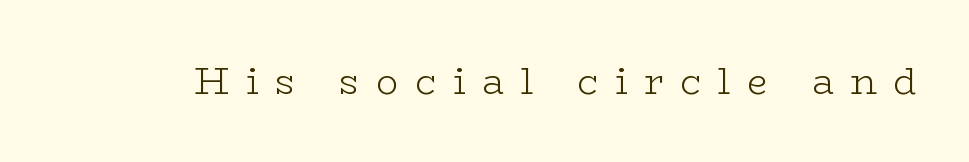
The image shows 37 px light, wide serif type, upright; set unusually wide letter spacing (+0.45 em), not underlined; low stroke contrast and a medium x-height.
